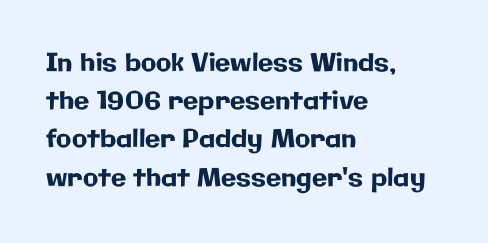
Q: Is the text italic (slanted)? A: No, it is upright.
Q: Is the text underlined? A: No.
Q: How is the paragraph aligned? A: Left-aligned.
Q: Is the spacing between letters normal or unusually wide? A: Normal.
Q: Is the spacing between lines tight, normal or loose? A: Normal.
